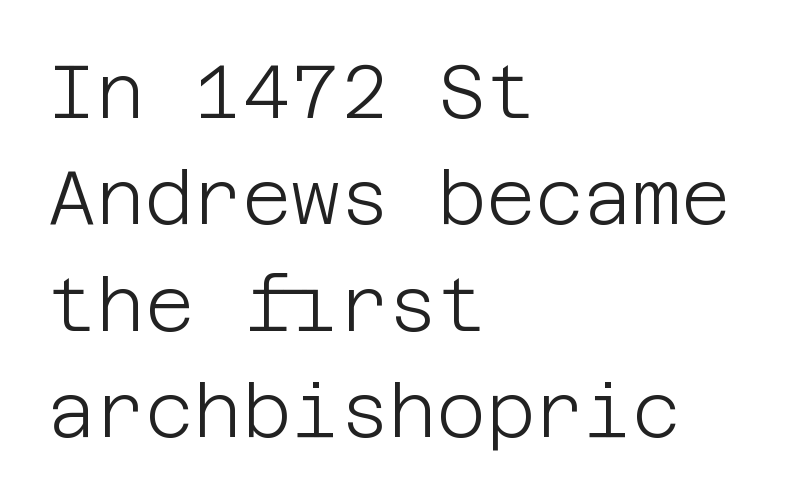
{"serif": "no", "italic": "no", "bold": "no", "weight": "light", "width": "normal", "stroke_contrast": "low", "x_height": "large", "underline": "no", "align": "left", "line_spacing": "normal", "line_spacing_ratio": 1.42, "letter_spacing": "normal", "letter_spacing_em": 0.0, "glyph_px": 75}
